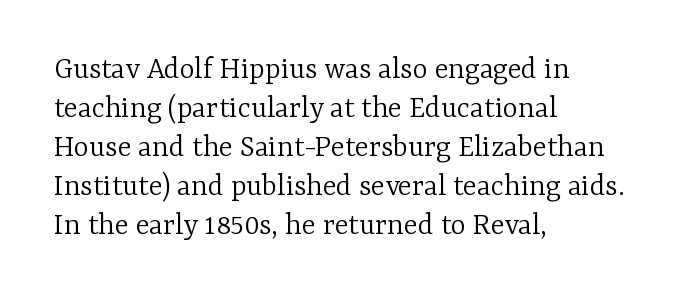
Q: Is the text bold? A: No.
Q: Is the text italic (slanted)? A: No, it is upright.
Q: Is the typeface a serif or a sans-serif typeface? A: Serif.
Q: Is the text underlined? A: No.
Q: How is the paragraph aligned? A: Left-aligned.
Q: Is the spacing between letters normal or unusually wide? A: Normal.
Q: Width (condensed, normal, or wide)? A: Normal.
Q: Stroke contrast? A: Low.
Q: x-height? A: Medium.
Q: Monospaced? A: No.
